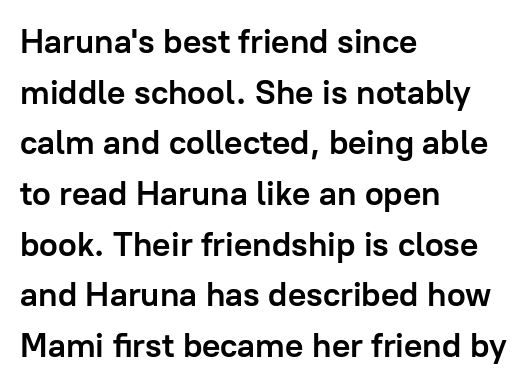
Q: Is the text bold? A: Yes.
Q: Is the text italic (slanted)? A: No, it is upright.
Q: Is the typeface a serif or a sans-serif typeface? A: Sans-serif.
Q: Is the text underlined? A: No.
Q: How is the paragraph aligned? A: Left-aligned.
Q: Is the spacing between letters normal or unusually wide? A: Normal.
Q: Is the spacing between lines tight, normal or loose? A: Normal.
Q: Width (condensed, normal, or wide)? A: Normal.
Q: Stroke contrast? A: Low.
Q: x-height? A: Medium.
Q: Monospaced? A: No.
